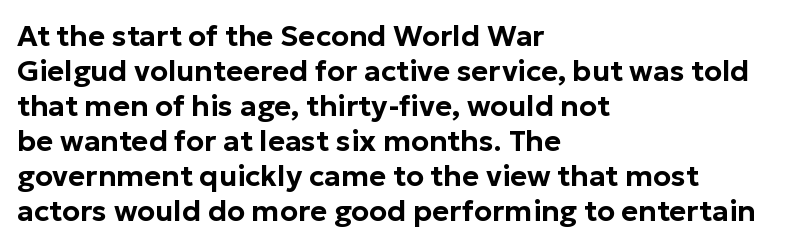
The image shows 29 px sans-serif type, upright; set left-aligned, line spacing 1.21x, normal letter spacing, not underlined; low stroke contrast and a medium x-height.
